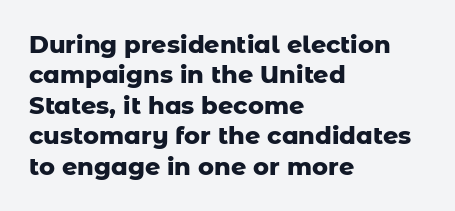
{"italic": "no", "bold": "yes", "underline": "no", "align": "left", "line_spacing": "normal", "line_spacing_ratio": 1.27, "letter_spacing": "normal", "letter_spacing_em": 0.0, "glyph_px": 24}
